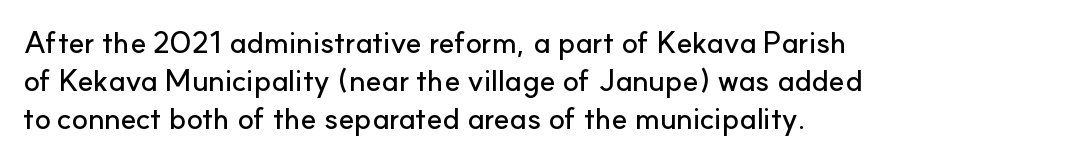
A typesetter would call this zero additional tracking. Unlike italic type, these characters show no tilt at all. Interline gaps are of average width in this sample. Typeset ragged right — the left edge is the straight one. A typesetter would call this proportional, since set widths differ per character. A bare baseline throughout the passage.
